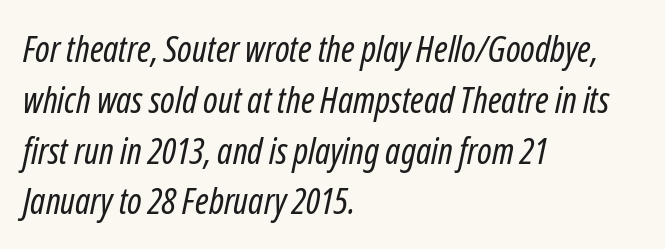
The image shows 36 px regular-weight, condensed type, italic (leaning right); set left-aligned, normal line spacing (1.41x), normal letter spacing, not underlined; low stroke contrast and a medium x-height.
